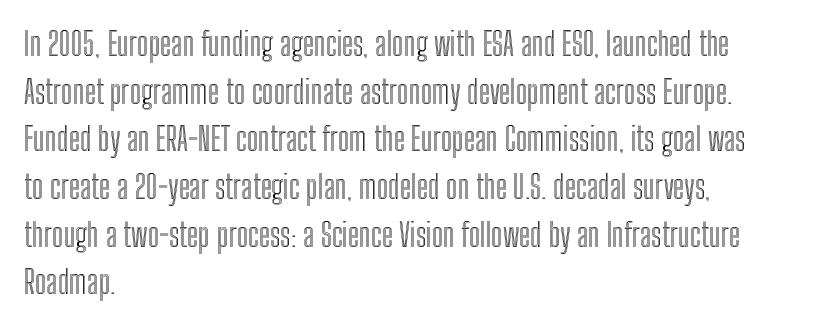
Just letters on the line, the space beneath them empty. Each letter keeps its own natural width here, so spacing adapts to shape. Vertically, the passage feels balanced, rows spaced as you'd expect. Every character sits straight up, as roman type does.
